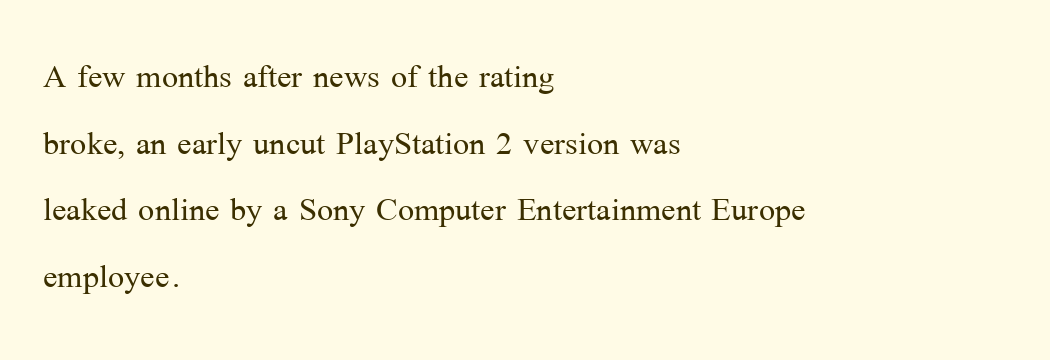
{"serif": "yes", "italic": "no", "bold": "no", "weight": "light", "width": "normal", "stroke_contrast": "medium", "x_height": "medium", "monospaced": "no", "underline": "no", "align": "left", "line_spacing": "normal", "line_spacing_ratio": 1.55, "letter_spacing": "normal", "letter_spacing_em": 0.0, "glyph_px": 43}
